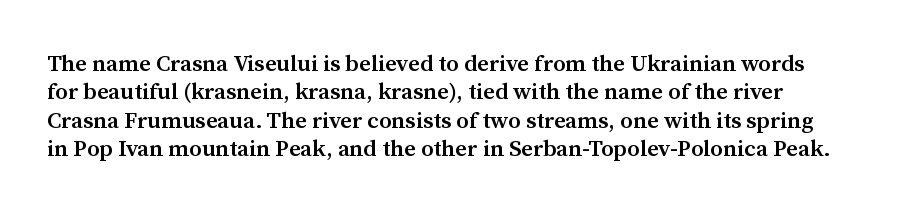
Q: Is the text bold? A: Semi-bold.
Q: Is the text italic (slanted)? A: No, it is upright.
Q: Is the text underlined? A: No.
Q: Is the spacing between letters normal or unusually wide? A: Normal.
